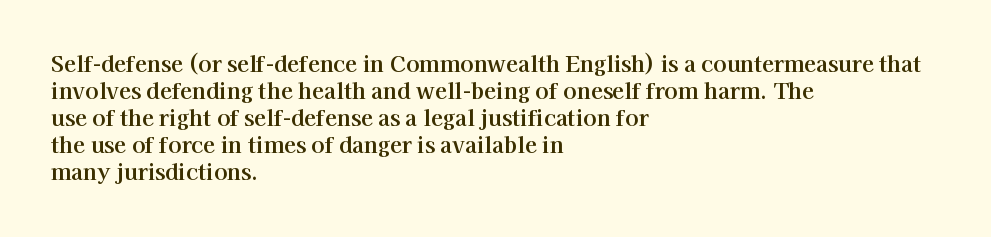
Q: Is the text italic (slanted)? A: No, it is upright.
Q: Is the text underlined? A: No.
Q: How is the paragraph aligned? A: Left-aligned.
Q: Is the spacing between letters normal or unusually wide? A: Normal.
